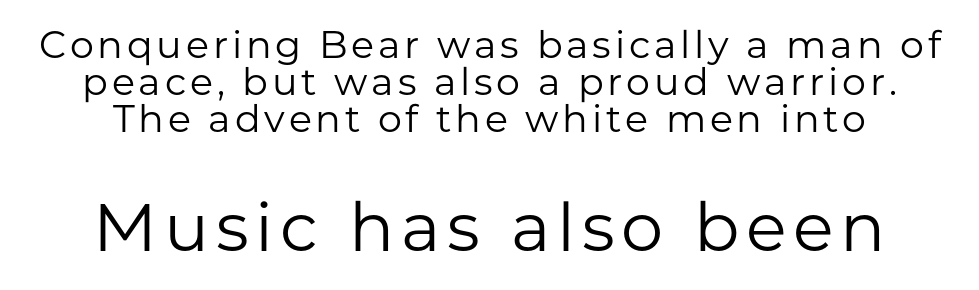
The image shows 67 px regular-weight sans-serif type, upright; set centered, tight line spacing (0.98x), not underlined; the second (bottom) block is 1.76x larger; low stroke contrast and a medium x-height.
